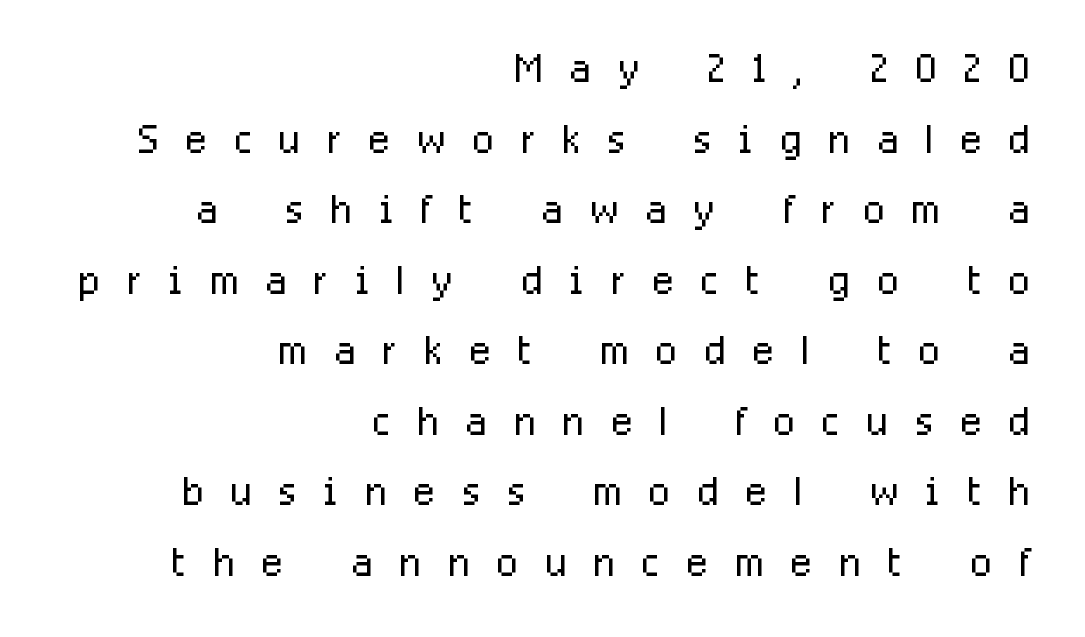
The image shows 56 px light, condensed sans-serif type, upright; set right-aligned, normal line spacing (1.26x), unusually wide letter spacing (+0.49 em), not underlined; low stroke contrast and a medium x-height.
